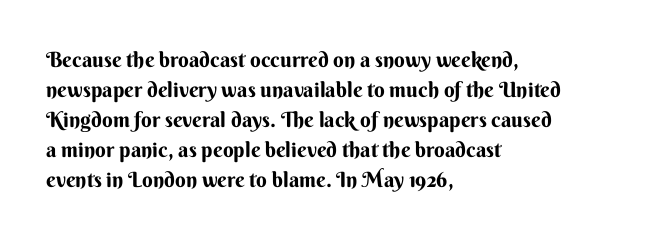
Q: Is the text italic (slanted)? A: No, it is upright.
Q: Is the text underlined? A: No.
Q: How is the paragraph aligned? A: Left-aligned.
Q: Is the spacing between letters normal or unusually wide? A: Normal.
Q: Is the spacing between lines tight, normal or loose? A: Normal.
